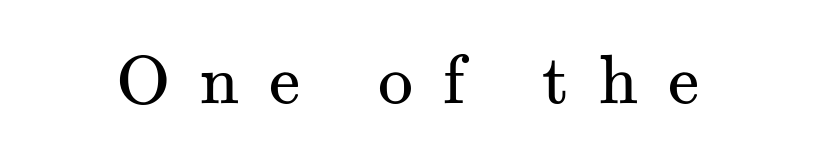
Q: Is the text bold? A: No.
Q: Is the text italic (slanted)? A: No, it is upright.
Q: Is the typeface a serif or a sans-serif typeface? A: Serif.
Q: Is the text underlined? A: No.
Q: Is the spacing between letters normal or unusually wide? A: Unusually wide.
Q: Width (condensed, normal, or wide)? A: Normal.
Q: Stroke contrast? A: Medium.
Q: x-height? A: Small.
Q: Monospaced? A: No.
